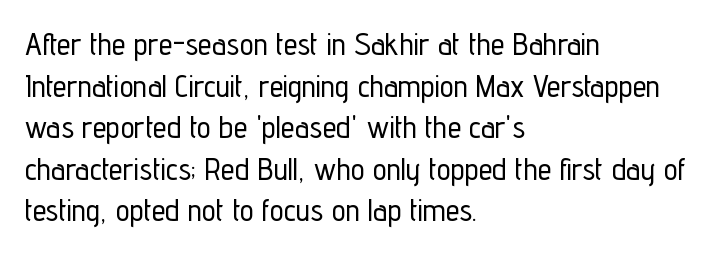
The image shows 31 px condensed sans-serif type, upright; set left-aligned, normal line spacing (1.34x), normal letter spacing, not underlined; low stroke contrast and a medium x-height.
